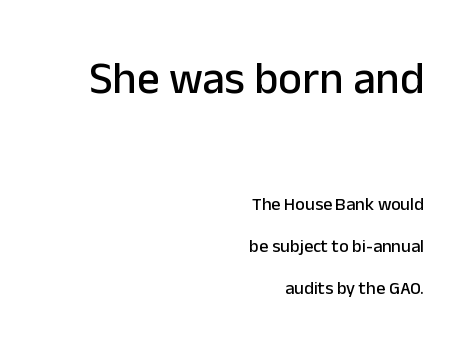
The image shows 45 px sans-serif type, upright; set right-aligned, loose line spacing (2.33x), normal letter spacing, not underlined; the first (top) block is 2.5x larger; low stroke contrast and a medium x-height.
